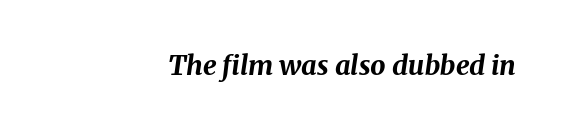
Pretty heavy lettering here — definitely bold. Layout note: lines flush right. The gap between lines stays unmarked. Yep, that's italic — everything's leaning. Glyph-to-glyph distance matches everyday printed text.
